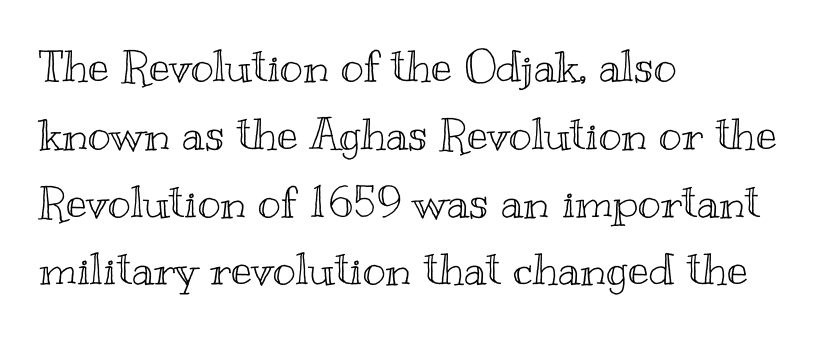
Q: Is the text italic (slanted)? A: No, it is upright.
Q: Is the text underlined? A: No.
Q: How is the paragraph aligned? A: Left-aligned.
Q: Is the spacing between letters normal or unusually wide? A: Normal.
Q: Is the spacing between lines tight, normal or loose? A: Normal.
Q: Width (condensed, normal, or wide)? A: Wide.
Q: x-height? A: Small.
Q: Monospaced? A: No.
